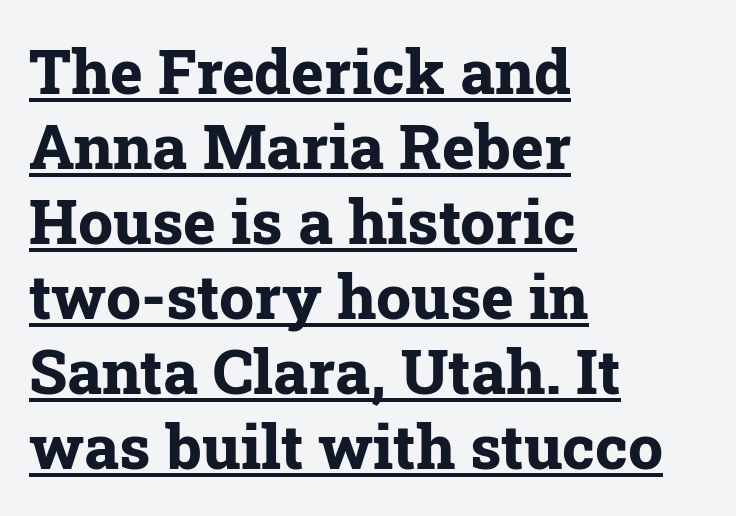
The image shows 62 px bold serif type, upright; set left-aligned, line spacing 1.21x, normal letter spacing, underlined; low stroke contrast and a medium x-height.
